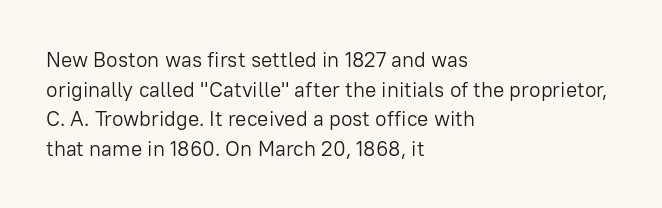
The image shows 21 px text type, upright; set left-aligned, normal line spacing (1.41x), normal letter spacing, not underlined.
